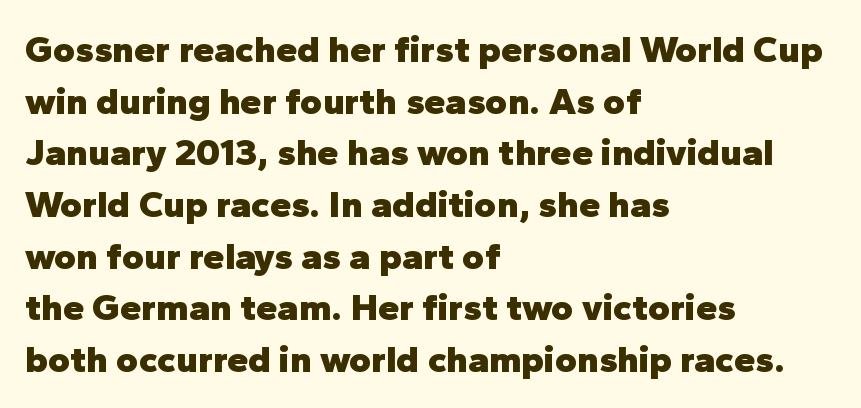
Q: Is the text bold? A: Yes.
Q: Is the text italic (slanted)? A: No, it is upright.
Q: Is the typeface a serif or a sans-serif typeface? A: Sans-serif.
Q: Is the text underlined? A: No.
Q: How is the paragraph aligned? A: Left-aligned.
Q: Is the spacing between letters normal or unusually wide? A: Normal.
Q: Is the spacing between lines tight, normal or loose? A: Normal.
Q: Width (condensed, normal, or wide)? A: Normal.
Q: Stroke contrast? A: Low.
Q: x-height? A: Medium.
Q: Monospaced? A: No.
